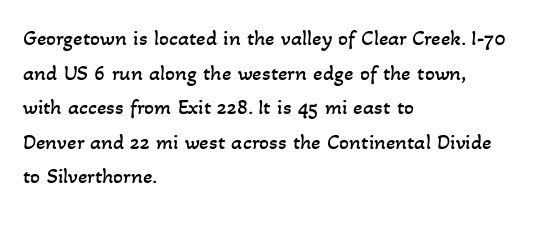
Q: Is the text bold? A: No.
Q: Is the text underlined? A: No.
Q: How is the paragraph aligned? A: Left-aligned.
Q: Is the spacing between letters normal or unusually wide? A: Normal.
Q: Is the spacing between lines tight, normal or loose? A: Normal.
